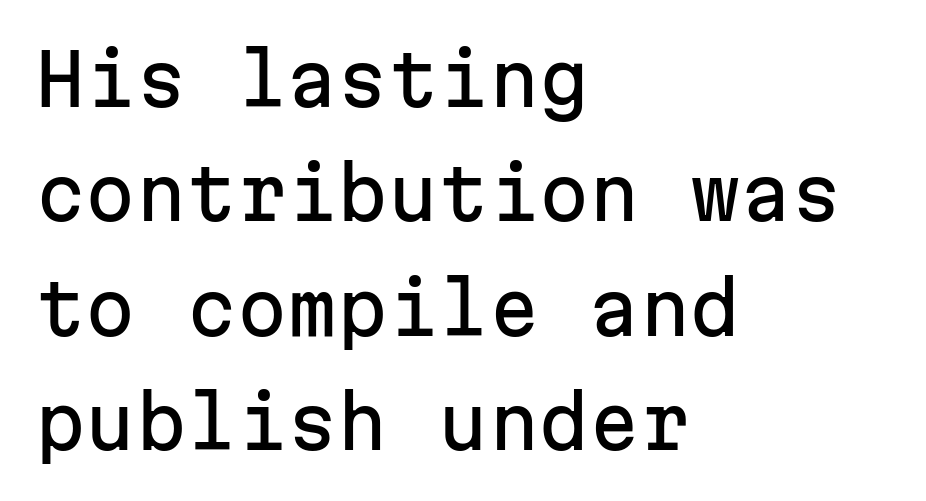
The image shows 72 px sans-serif type, upright, monospaced; set left-aligned, normal line spacing (1.59x), normal letter spacing, not underlined; low stroke contrast and a medium x-height.
